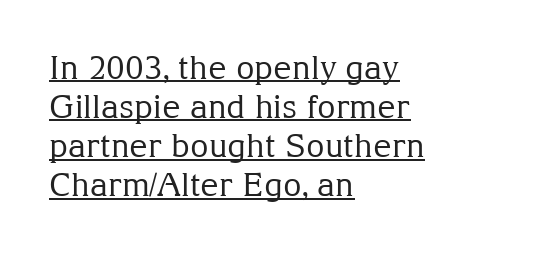
The image shows 32 px regular-weight serif type, upright; set left-aligned, line spacing 1.22x, normal letter spacing, underlined; medium stroke contrast and a medium x-height.
